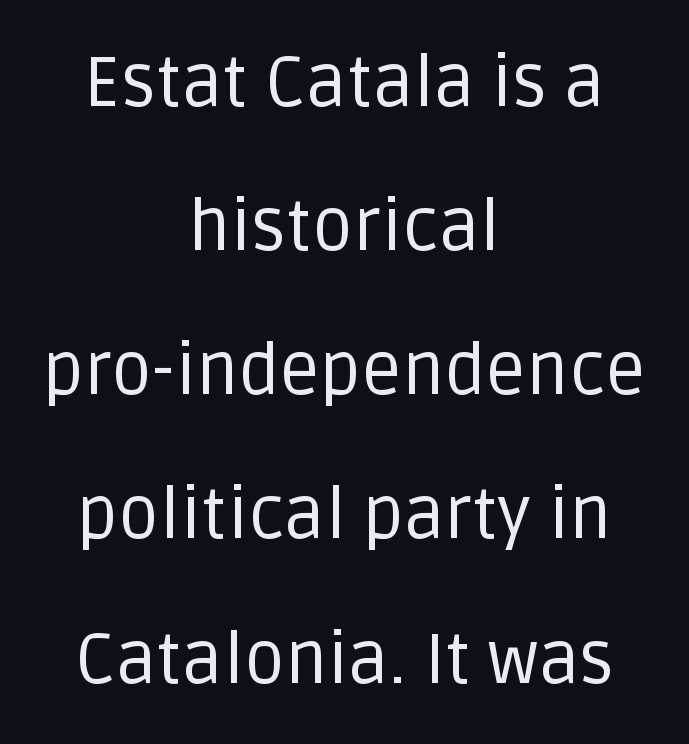
Q: Is the text bold? A: No.
Q: Is the text italic (slanted)? A: No, it is upright.
Q: Is the typeface a serif or a sans-serif typeface? A: Sans-serif.
Q: Is the text underlined? A: No.
Q: How is the paragraph aligned? A: Centered.
Q: Is the spacing between letters normal or unusually wide? A: Normal.
Q: Is the spacing between lines tight, normal or loose? A: Loose.
Q: Width (condensed, normal, or wide)? A: Normal.
Q: Stroke contrast? A: Low.
Q: x-height? A: Large.
Q: Monospaced? A: No.
